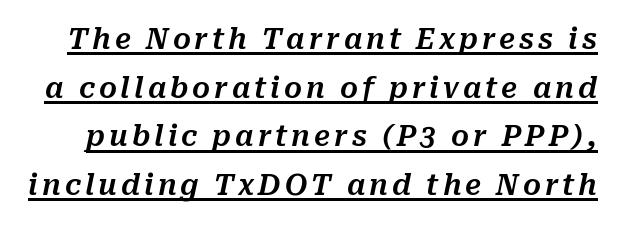
Q: Is the text italic (slanted)? A: Yes, it leans right by about 10 degrees.
Q: Is the text underlined? A: Yes.
Q: Width (condensed, normal, or wide)? A: Normal.
Q: Stroke contrast? A: Medium.
Q: x-height? A: Medium.
Q: Monospaced? A: No.
